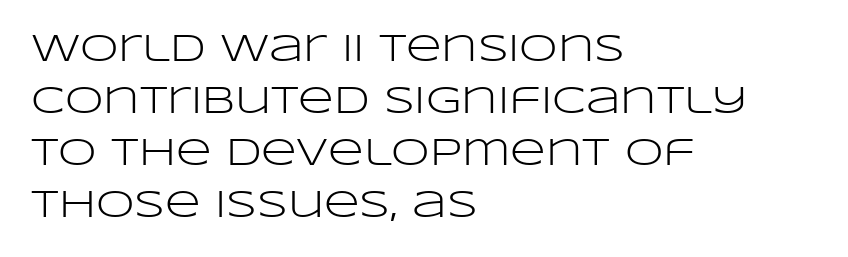
Q: Is the text bold? A: No.
Q: Is the text italic (slanted)? A: No, it is upright.
Q: Is the typeface a serif or a sans-serif typeface? A: Sans-serif.
Q: Is the text underlined? A: No.
Q: How is the paragraph aligned? A: Left-aligned.
Q: Is the spacing between letters normal or unusually wide? A: Normal.
Q: Is the spacing between lines tight, normal or loose? A: Normal.
Q: Width (condensed, normal, or wide)? A: Wide.
Q: Stroke contrast? A: Low.
Q: x-height? A: Large.
Q: Monospaced? A: No.
